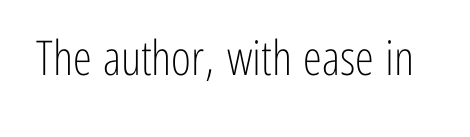
The image shows 48 px light, condensed sans-serif type, upright; set normal letter spacing, not underlined; low stroke contrast and a medium x-height.
